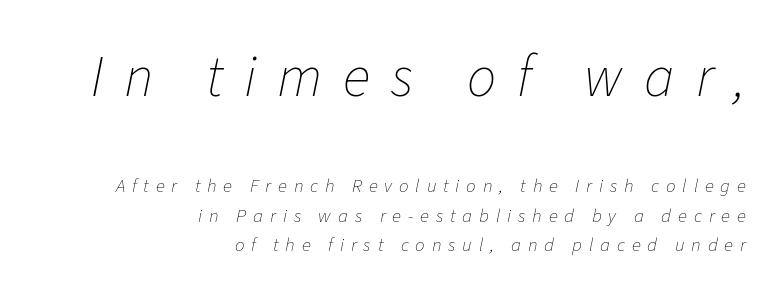
Q: Is the text bold? A: No.
Q: Is the text italic (slanted)? A: Yes, it leans right by about 11 degrees.
Q: Is the text underlined? A: No.
Q: How is the paragraph aligned? A: Right-aligned.
Q: Is the spacing between letters normal or unusually wide? A: Unusually wide.
Q: Is the spacing between lines tight, normal or loose? A: Normal.
Q: Which block of text is set in a larger size, the first (top) or the second (bottom)? A: The first (top) one.
Q: Width (condensed, normal, or wide)? A: Normal.
Q: Stroke contrast? A: Low.
Q: x-height? A: Medium.
Q: Monospaced? A: No.
